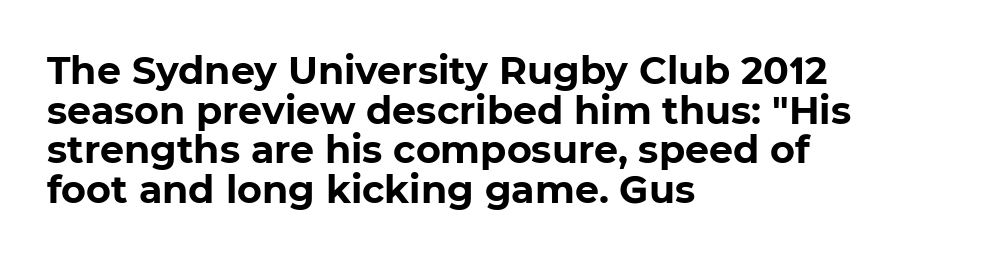
All the whitespace from short lines collects on the right. Is this a fixed-width face? No — the glyphs have proportional, varying widths. Classification — sans serif. Quick note: underline off. Vertically, the passage feels compressed, each row crowding the next.
